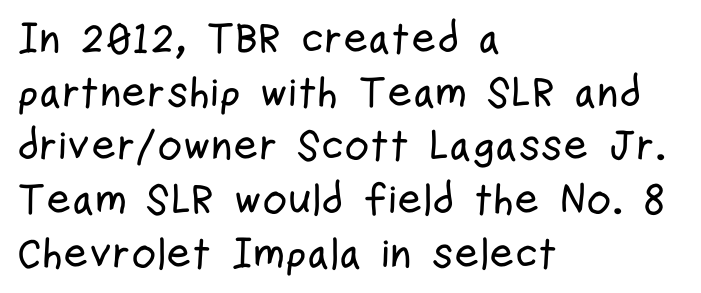
Q: Is the text italic (slanted)? A: No, it is upright.
Q: Is the typeface a serif or a sans-serif typeface? A: Sans-serif.
Q: Is the text underlined? A: No.
Q: How is the paragraph aligned? A: Left-aligned.
Q: Is the spacing between letters normal or unusually wide? A: Normal.
Q: Is the spacing between lines tight, normal or loose? A: Normal.
Q: Width (condensed, normal, or wide)? A: Condensed.
Q: Stroke contrast? A: Low.
Q: x-height? A: Medium.
Q: Monospaced? A: No.
